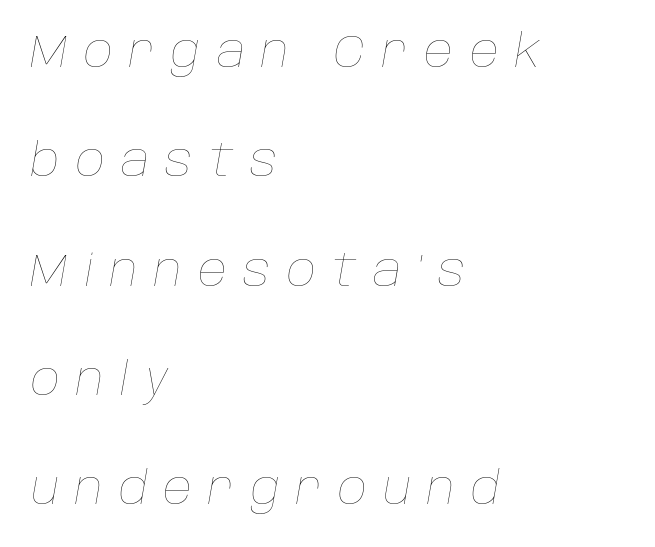
{"italic": "yes", "lean": "right", "slant_degrees": 10, "bold": "no", "weight": "thin", "width": "normal", "stroke_contrast": "low", "x_height": "large", "monospaced": "no", "underline": "no", "align": "left", "line_spacing": "loose", "line_spacing_ratio": 2.43, "letter_spacing": "wide", "letter_spacing_em": 0.36, "glyph_px": 45}
